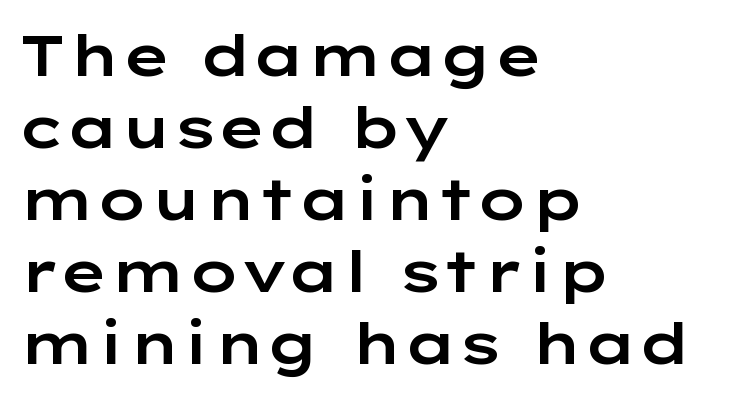
{"serif": "no", "italic": "no", "width": "wide", "stroke_contrast": "low", "x_height": "medium", "monospaced": "no", "underline": "no", "align": "left", "line_spacing_ratio": 1.24, "letter_spacing": "normal", "letter_spacing_em": 0.0, "glyph_px": 58}
